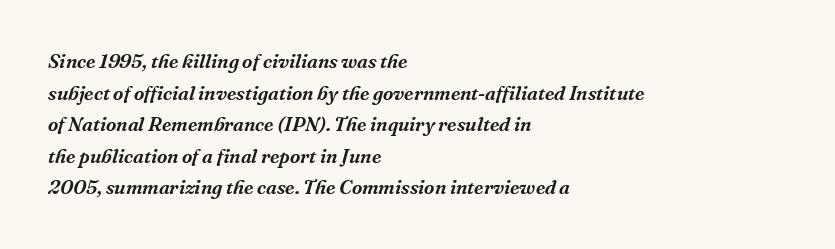
The image shows 20 px text type, italic (leaning right); set left-aligned, normal line spacing (1.58x), normal letter spacing, not underlined.
